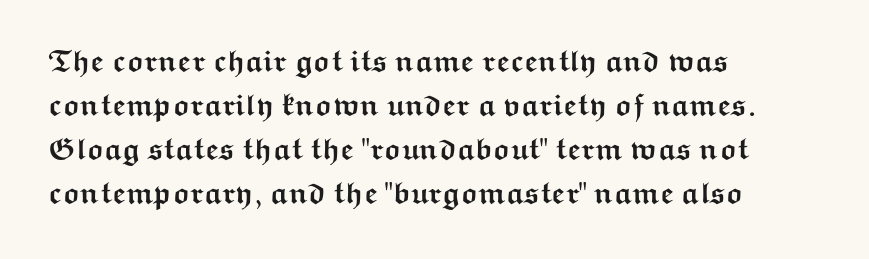
{"serif": "no", "italic": "no", "bold": "yes", "weight": "semibold", "width": "wide", "stroke_contrast": "medium", "x_height": "medium", "monospaced": "no", "underline": "no", "align": "left", "line_spacing": "normal", "line_spacing_ratio": 1.47, "letter_spacing": "normal", "letter_spacing_em": 0.0, "glyph_px": 30}
